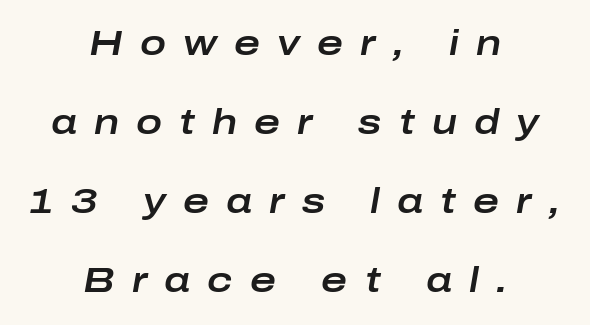
Q: Is the text italic (slanted)? A: Yes, it leans right by about 10 degrees.
Q: Is the text underlined? A: No.
Q: How is the paragraph aligned? A: Centered.
Q: Is the spacing between letters normal or unusually wide? A: Unusually wide.
Q: Is the spacing between lines tight, normal or loose? A: Loose.
Q: Width (condensed, normal, or wide)? A: Wide.
Q: Stroke contrast? A: Low.
Q: x-height? A: Medium.
Q: Monospaced? A: No.
